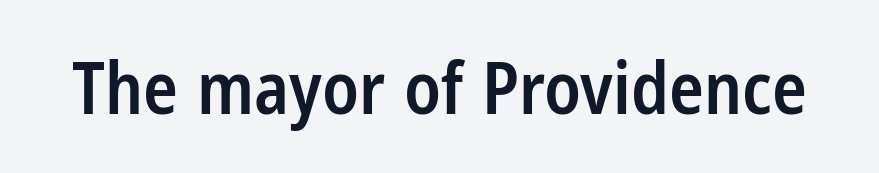
Q: Is the text bold? A: Semi-bold.
Q: Is the text italic (slanted)? A: No, it is upright.
Q: Is the typeface a serif or a sans-serif typeface? A: Sans-serif.
Q: Is the text underlined? A: No.
Q: Is the spacing between letters normal or unusually wide? A: Normal.
Q: Width (condensed, normal, or wide)? A: Condensed.
Q: Stroke contrast? A: Low.
Q: x-height? A: Medium.
Q: Monospaced? A: No.
